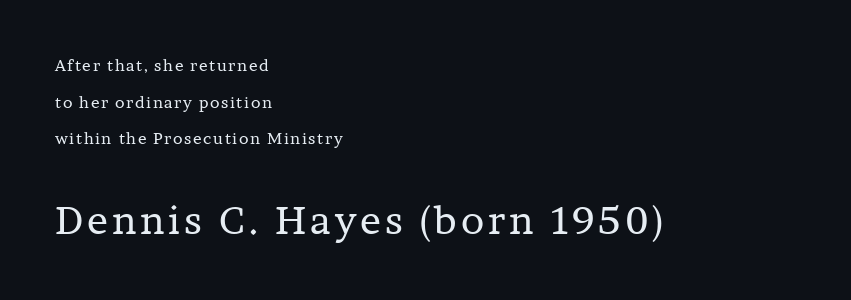
The image shows 39 px regular-weight serif type, upright; set left-aligned, loose line spacing (2.29x), not underlined; the second (bottom) block is 2.44x larger; low stroke contrast and a medium x-height.
